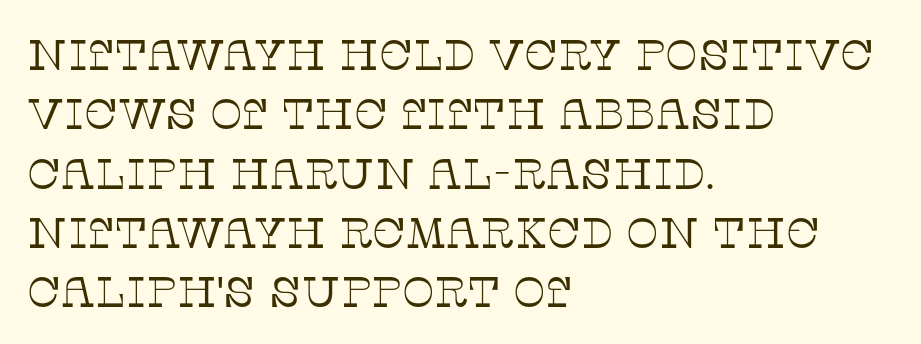
Q: Is the text bold? A: No.
Q: Is the text italic (slanted)? A: No, it is upright.
Q: Is the typeface a serif or a sans-serif typeface? A: Serif.
Q: Is the text underlined? A: No.
Q: How is the paragraph aligned? A: Left-aligned.
Q: Is the spacing between letters normal or unusually wide? A: Normal.
Q: Is the spacing between lines tight, normal or loose? A: Normal.
Q: Width (condensed, normal, or wide)? A: Normal.
Q: Stroke contrast? A: Low.
Q: x-height? A: Large.
Q: Monospaced? A: No.
